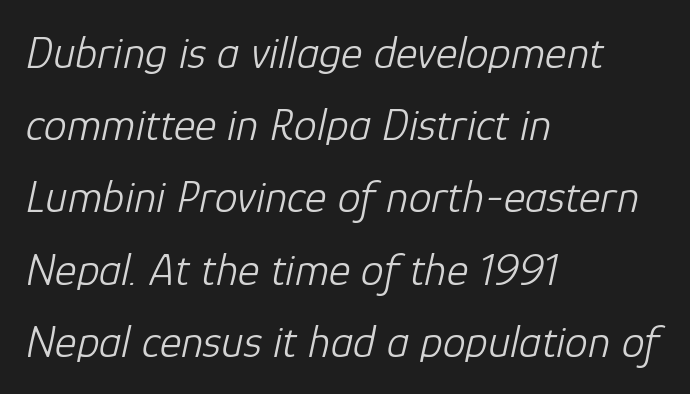
{"italic": "yes", "lean": "right", "slant_degrees": 12, "bold": "no", "weight": "light", "width": "normal", "stroke_contrast": "low", "x_height": "medium", "monospaced": "no", "underline": "no", "align": "left", "line_spacing": "normal", "line_spacing_ratio": 1.57, "letter_spacing": "normal", "letter_spacing_em": 0.0, "glyph_px": 46}
